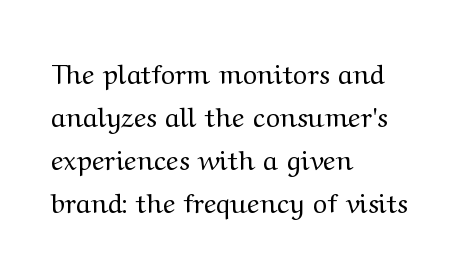
Q: Is the text bold? A: No.
Q: Is the text italic (slanted)? A: No, it is upright.
Q: Is the text underlined? A: No.
Q: How is the paragraph aligned? A: Left-aligned.
Q: Is the spacing between letters normal or unusually wide? A: Normal.
Q: Is the spacing between lines tight, normal or loose? A: Normal.
